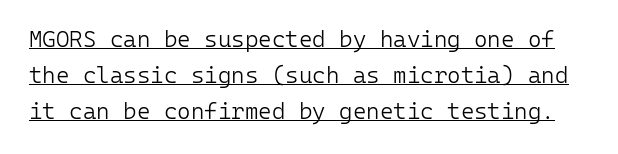
The image shows 23 px text type, upright; set normal line spacing (1.56x), normal letter spacing, underlined.
